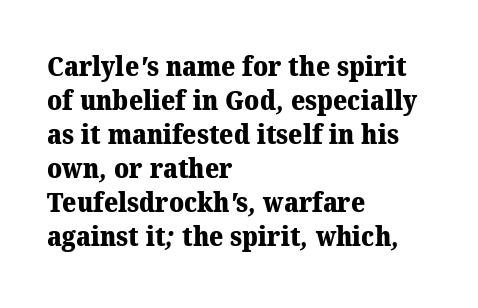
The gap between lines stays unmarked. Is the block centered? No — it sits flush against the left margin. Between one letter and the next there's only the usual sliver of space. The passage shown stacks its lines at a standard gap.
